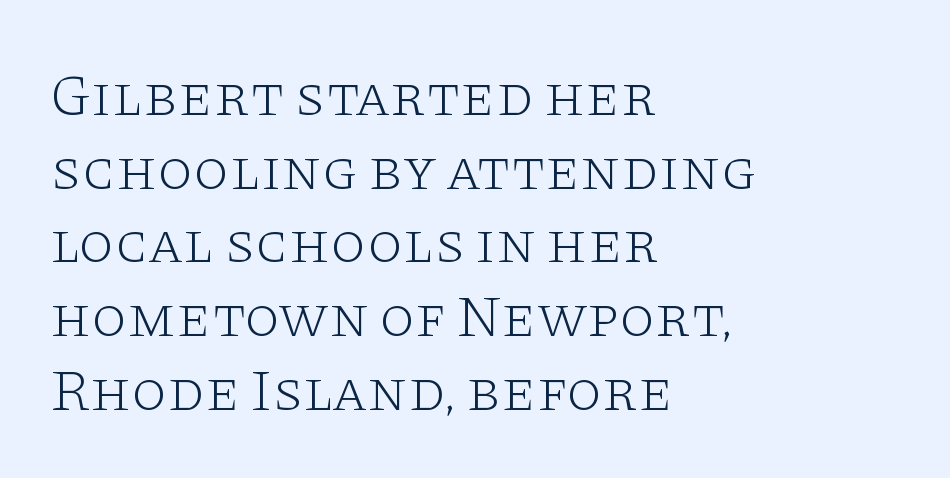
{"serif": "yes", "italic": "no", "bold": "no", "weight": "light", "width": "wide", "stroke_contrast": "low", "x_height": "large", "monospaced": "no", "underline": "no", "align": "left", "line_spacing": "normal", "line_spacing_ratio": 1.27, "letter_spacing": "normal", "letter_spacing_em": 0.0, "glyph_px": 58}
